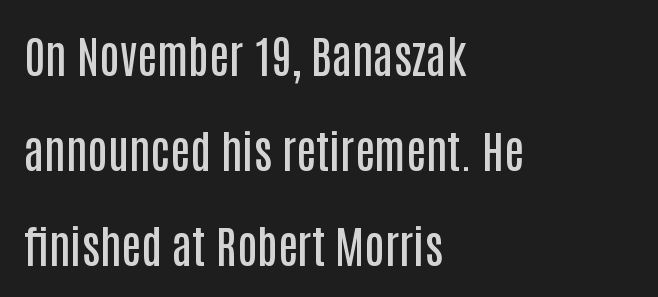
Q: Is the text bold? A: Semi-bold.
Q: Is the text italic (slanted)? A: No, it is upright.
Q: Is the typeface a serif or a sans-serif typeface? A: Sans-serif.
Q: Is the text underlined? A: No.
Q: How is the paragraph aligned? A: Left-aligned.
Q: Is the spacing between letters normal or unusually wide? A: Normal.
Q: Is the spacing between lines tight, normal or loose? A: Loose.
Q: Width (condensed, normal, or wide)? A: Condensed.
Q: Stroke contrast? A: Low.
Q: x-height? A: Large.
Q: Monospaced? A: No.
